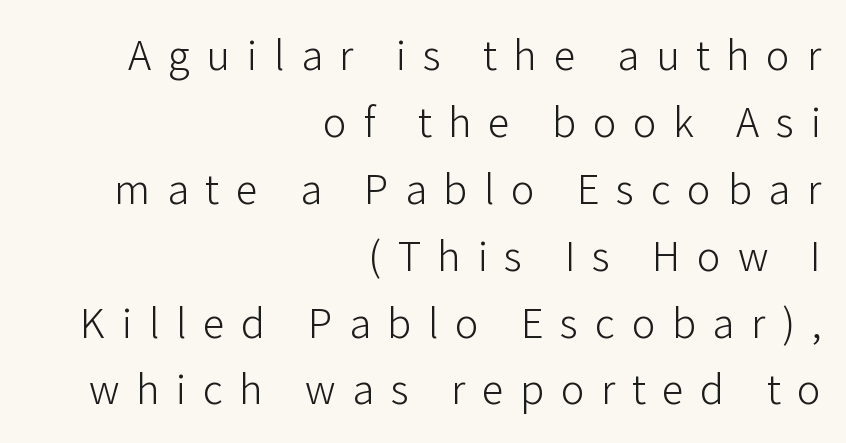
{"serif": "no", "italic": "no", "bold": "no", "weight": "light", "width": "normal", "stroke_contrast": "low", "x_height": "medium", "monospaced": "no", "underline": "no", "align": "right", "line_spacing": "normal", "line_spacing_ratio": 1.52, "letter_spacing": "wide", "letter_spacing_em": 0.38, "glyph_px": 44}
